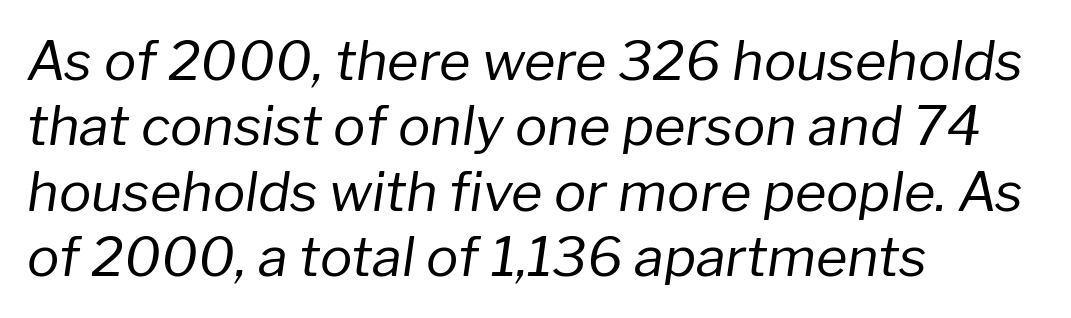
Q: Is the text bold? A: No.
Q: Is the text italic (slanted)? A: Yes, it leans right by about 8 degrees.
Q: Is the text underlined? A: No.
Q: How is the paragraph aligned? A: Left-aligned.
Q: Is the spacing between letters normal or unusually wide? A: Normal.
Q: Width (condensed, normal, or wide)? A: Normal.
Q: Stroke contrast? A: Low.
Q: x-height? A: Medium.
Q: Monospaced? A: No.
